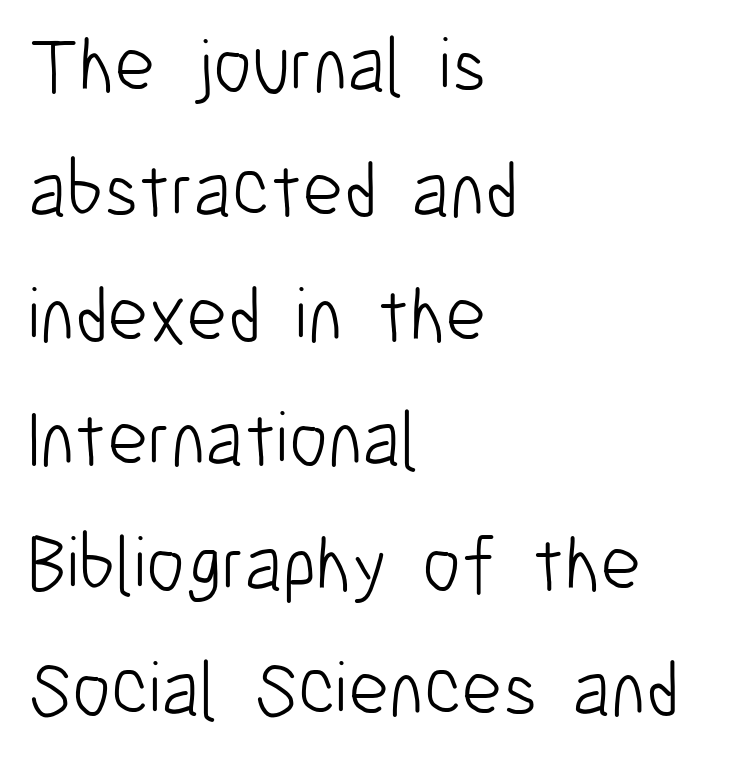
The letters advance in unequal steps, a hallmark of proportional type. The typesetting does not lean heavy: it is not bold. Leading matches the norm, producing a regular column. The baseline area is clear. Where is the straight margin? On the left. The face used here is a sans, in the tradition of grotesques and geometrics.
